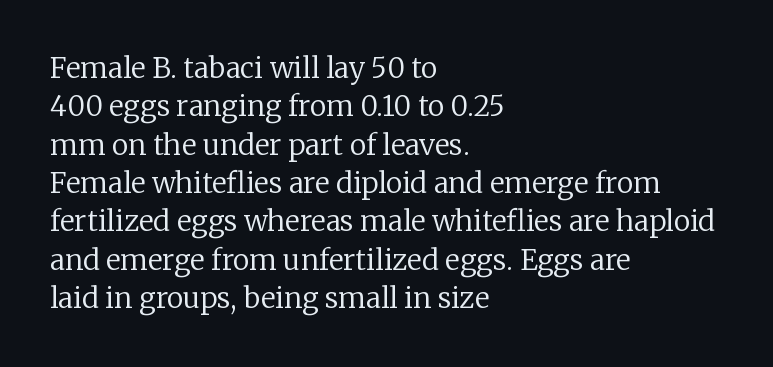
Think standard paragraph weight, or any step lighter than that. Serifs: yes, visible at the terminals of the letterforms. Do the characters align in a grid? No, the font is proportional. Casual observation: everything's shoved over to the left. The type is set solid horizontally, with unmodified tracking.
